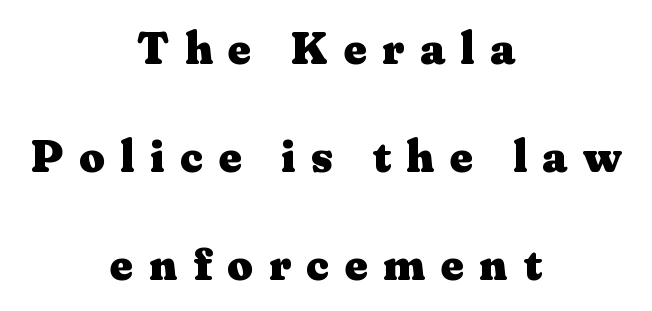
{"serif": "yes", "italic": "no", "bold": "yes", "weight": "heavy", "width": "wide", "stroke_contrast": "medium", "x_height": "medium", "monospaced": "no", "underline": "no", "align": "center", "line_spacing": "loose", "line_spacing_ratio": 2.4, "letter_spacing": "wide", "letter_spacing_em": 0.34, "glyph_px": 45}
